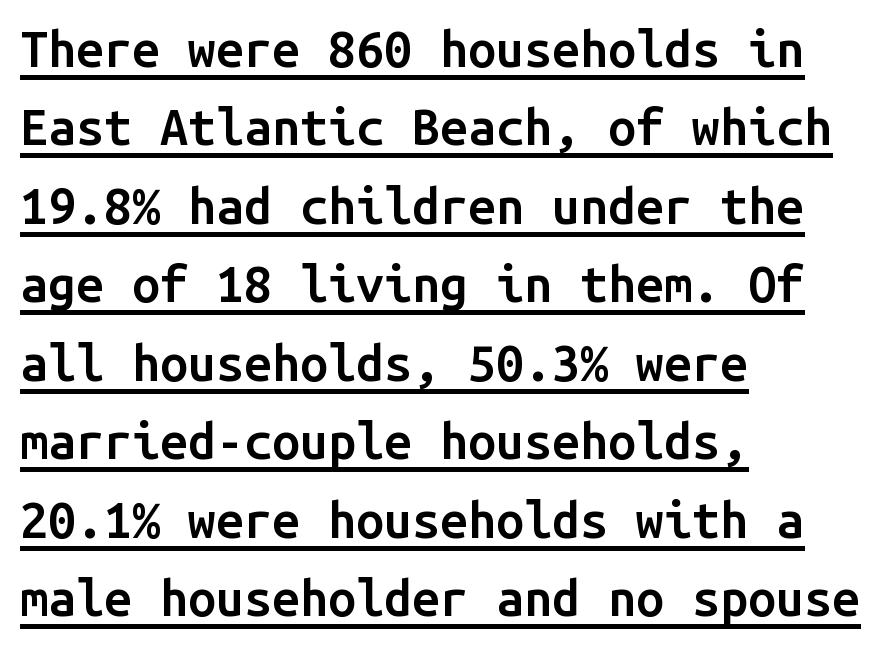
Q: Is the text bold? A: Semi-bold.
Q: Is the text italic (slanted)? A: No, it is upright.
Q: Is the typeface a serif or a sans-serif typeface? A: Sans-serif.
Q: Is the text underlined? A: Yes.
Q: How is the paragraph aligned? A: Left-aligned.
Q: Is the spacing between letters normal or unusually wide? A: Normal.
Q: Is the spacing between lines tight, normal or loose? A: Normal.
Q: Width (condensed, normal, or wide)? A: Normal.
Q: Stroke contrast? A: Low.
Q: x-height? A: Medium.
Q: Monospaced? A: Yes.
